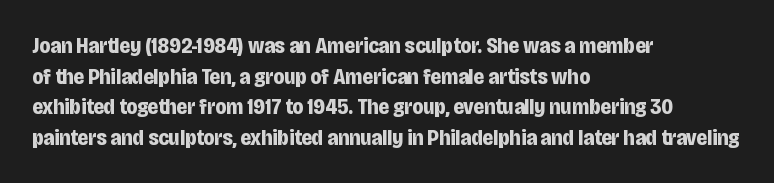
{"italic": "no", "bold": "yes", "underline": "no", "align": "left", "line_spacing": "normal", "line_spacing_ratio": 1.39, "letter_spacing": "normal", "letter_spacing_em": 0.0, "glyph_px": 22}
